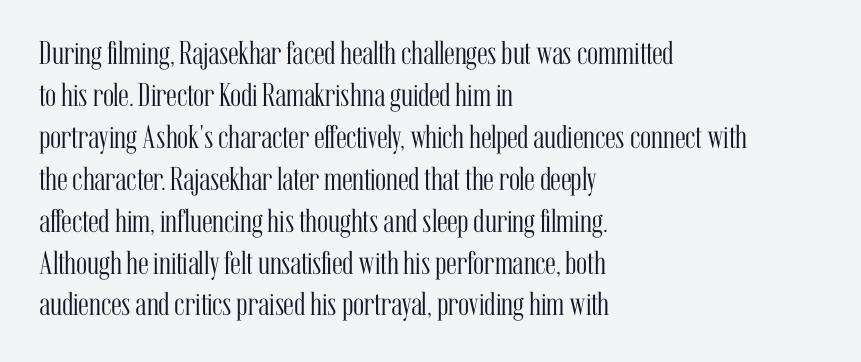
Stem width sits at or under what a default text font uses. Nobody touched the tracking dial on this one. Stroke terminals: seriffed. Normally led — the rows are evenly, conventionally spaced.
